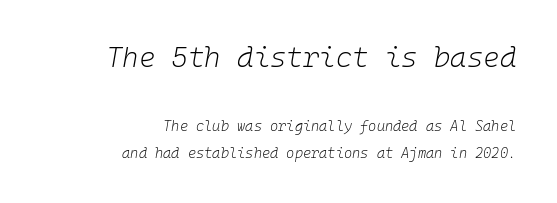
Q: Is the text bold? A: No.
Q: Is the text italic (slanted)? A: Yes, it leans right by about 10 degrees.
Q: Is the text underlined? A: No.
Q: How is the paragraph aligned? A: Right-aligned.
Q: Is the spacing between letters normal or unusually wide? A: Normal.
Q: Is the spacing between lines tight, normal or loose? A: Loose.
Q: Which block of text is set in a larger size, the first (top) or the second (bottom)? A: The first (top) one.
Q: Width (condensed, normal, or wide)? A: Normal.
Q: Stroke contrast? A: Low.
Q: x-height? A: Medium.
Q: Monospaced? A: Yes.
